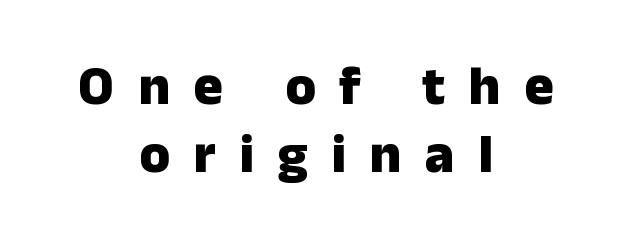
Look at the stroke-to-counter ratio: heavy, a bold. The rendering inserts visible extra space after every character. Italic: no, the glyphs are upright roman. Check the space under the baseline: it is left empty. Note the varied advance widths — an 'i' is clearly narrower than an 'm'.
